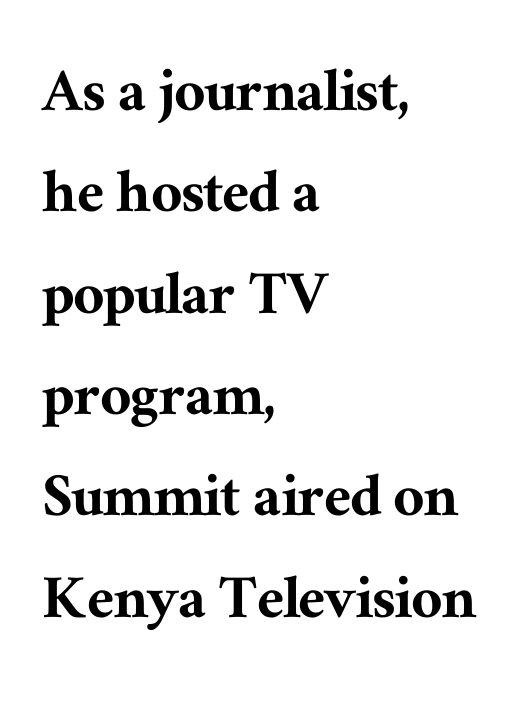
Q: Is the text italic (slanted)? A: No, it is upright.
Q: Is the typeface a serif or a sans-serif typeface? A: Serif.
Q: Is the text underlined? A: No.
Q: How is the paragraph aligned? A: Left-aligned.
Q: Is the spacing between letters normal or unusually wide? A: Normal.
Q: Is the spacing between lines tight, normal or loose? A: Normal.
Q: Width (condensed, normal, or wide)? A: Normal.
Q: Stroke contrast? A: Medium.
Q: x-height? A: Medium.
Q: Monospaced? A: No.
